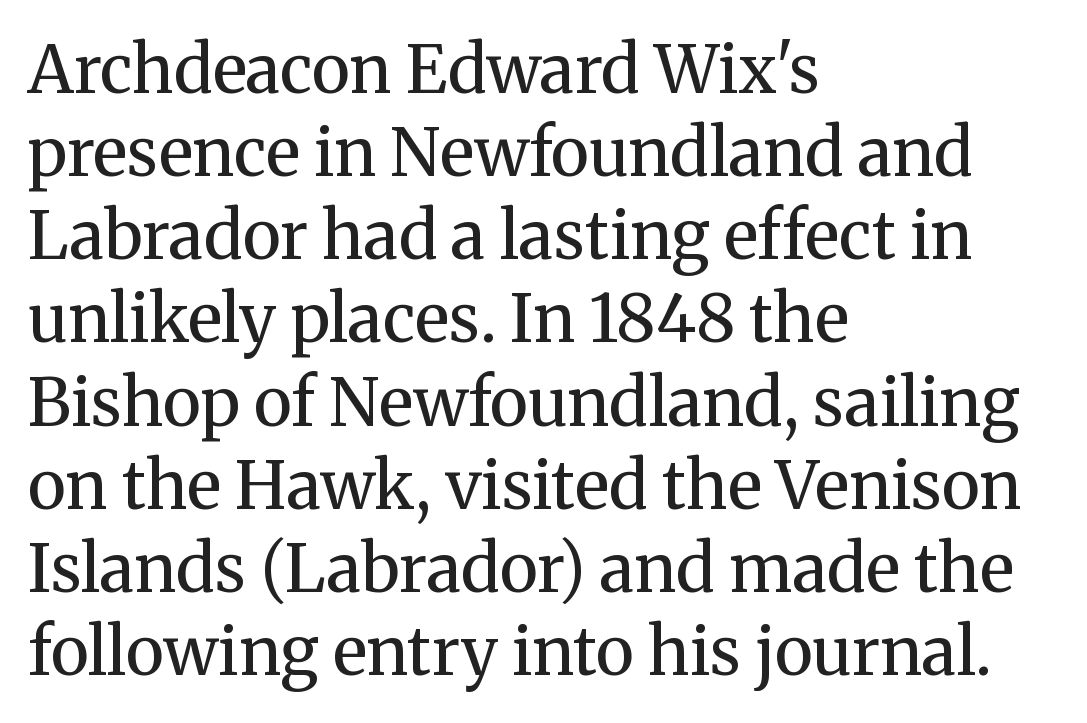
The image shows 66 px regular-weight serif type, upright; set left-aligned, normal line spacing (1.26x), normal letter spacing, not underlined; medium stroke contrast and a medium x-height.
